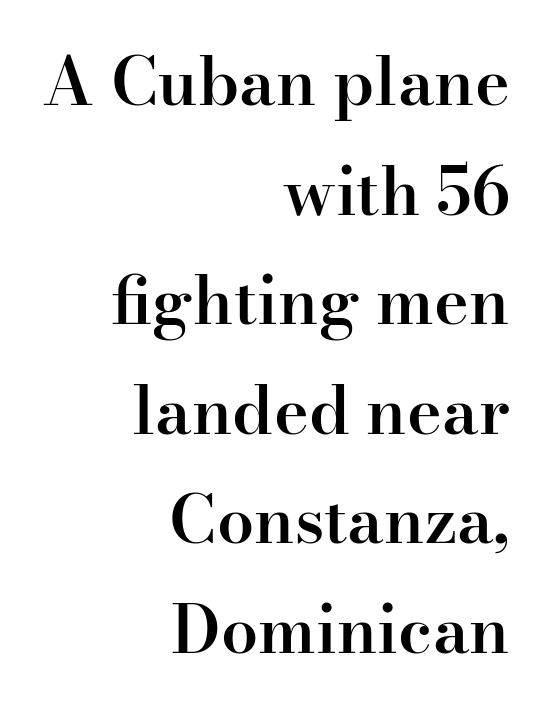
{"serif": "yes", "italic": "no", "bold": "semi", "weight": "semibold", "width": "normal", "stroke_contrast": "high", "x_height": "small", "monospaced": "no", "underline": "no", "align": "right", "line_spacing": "normal", "line_spacing_ratio": 1.66, "letter_spacing": "normal", "letter_spacing_em": 0.0, "glyph_px": 66}
